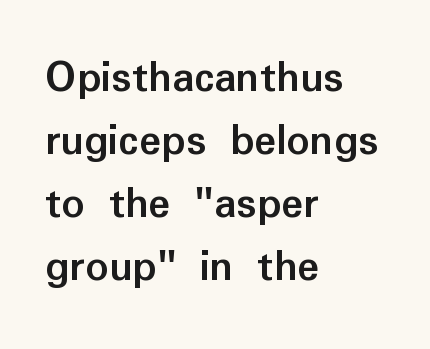
{"serif": "no", "italic": "no", "bold": "yes", "weight": "semibold", "width": "normal", "stroke_contrast": "low", "x_height": "medium", "monospaced": "no", "underline": "no", "align": "left", "line_spacing": "normal", "line_spacing_ratio": 1.37, "letter_spacing": "normal", "letter_spacing_em": 0.0, "glyph_px": 46}
